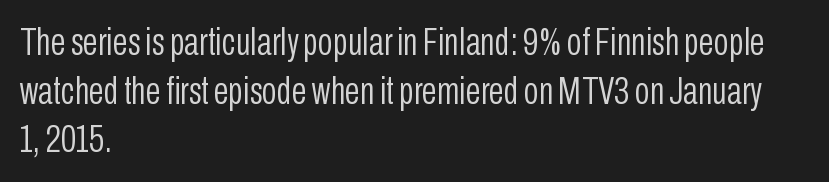
Q: Is the text bold? A: No.
Q: Is the text italic (slanted)? A: No, it is upright.
Q: Is the typeface a serif or a sans-serif typeface? A: Sans-serif.
Q: Is the text underlined? A: No.
Q: How is the paragraph aligned? A: Left-aligned.
Q: Is the spacing between letters normal or unusually wide? A: Normal.
Q: Is the spacing between lines tight, normal or loose? A: Normal.
Q: Width (condensed, normal, or wide)? A: Condensed.
Q: Stroke contrast? A: Low.
Q: x-height? A: Medium.
Q: Monospaced? A: No.
